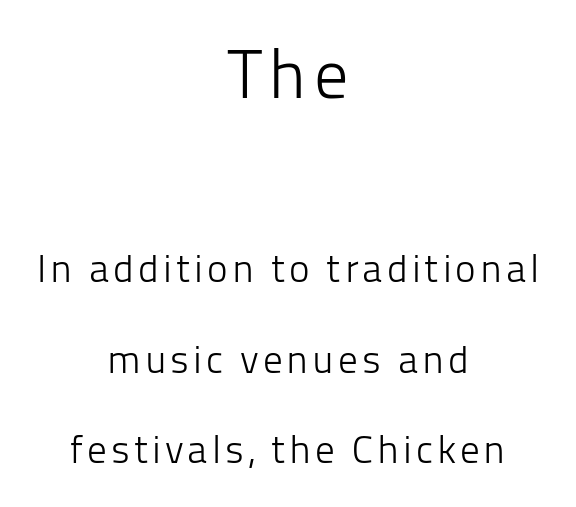
Notice how the stems are strictly vertical — no italics here. Where is the straight margin? There isn't one; the lines are centered. Note: larger setting up top, smaller setting below. Descender tails drop into unmarked territory.
